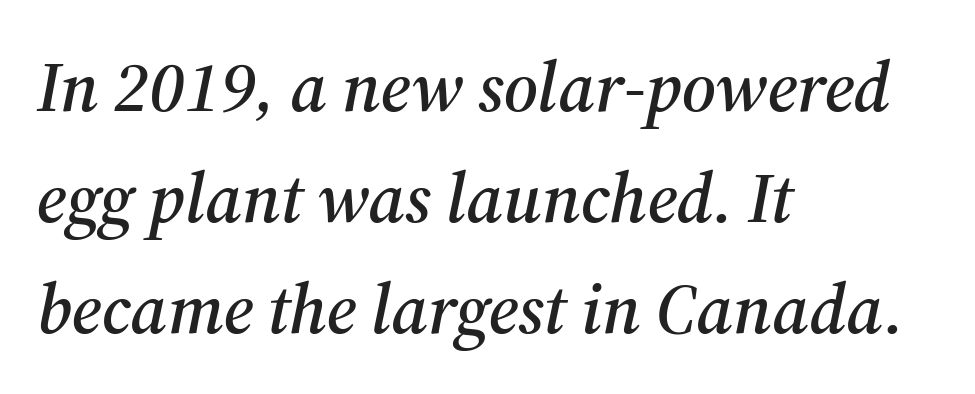
Q: Is the text italic (slanted)? A: Yes, it leans right by about 12 degrees.
Q: Is the typeface a serif or a sans-serif typeface? A: Serif.
Q: Is the text underlined? A: No.
Q: How is the paragraph aligned? A: Left-aligned.
Q: Is the spacing between letters normal or unusually wide? A: Normal.
Q: Is the spacing between lines tight, normal or loose? A: Normal.
Q: Width (condensed, normal, or wide)? A: Normal.
Q: Stroke contrast? A: Medium.
Q: x-height? A: Medium.
Q: Monospaced? A: No.
